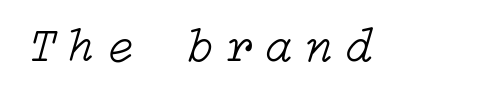
The image shows 48 px light type, italic (leaning right); set unusually wide letter spacing (+0.28 em), not underlined; low stroke contrast and a medium x-height.
